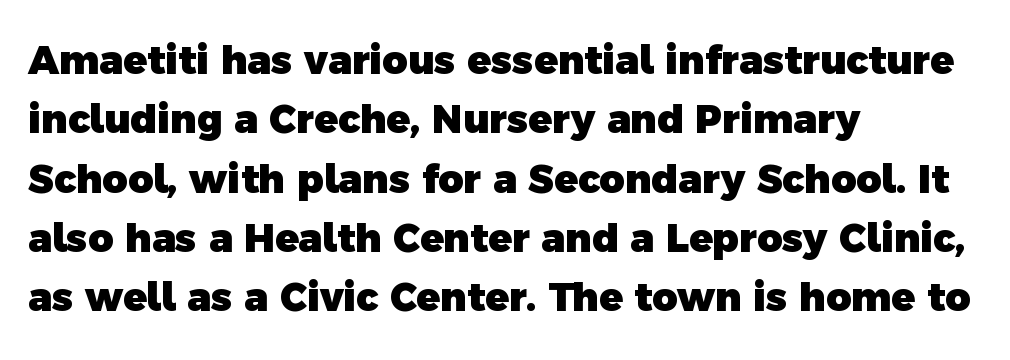
The image shows 39 px heavy sans-serif type; set left-aligned, normal line spacing (1.52x), normal letter spacing, not underlined; a medium x-height.
